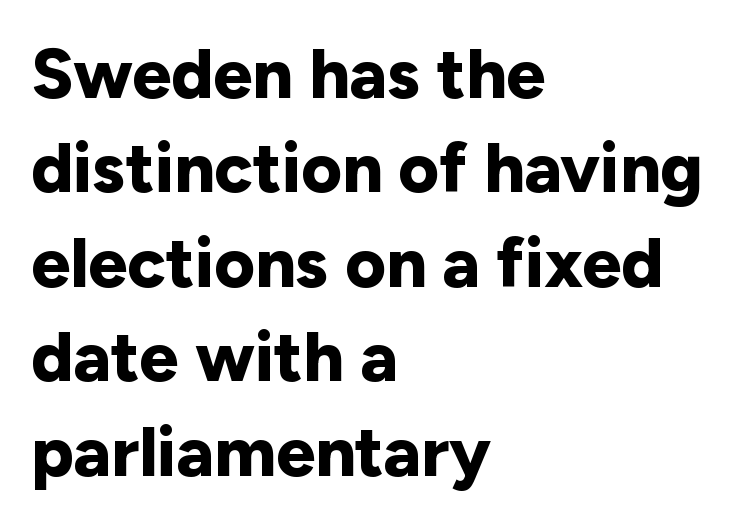
{"serif": "no", "italic": "no", "bold": "yes", "weight": "bold", "width": "normal", "stroke_contrast": "low", "x_height": "medium", "monospaced": "no", "underline": "no", "align": "left", "line_spacing": "normal", "line_spacing_ratio": 1.35, "letter_spacing": "normal", "letter_spacing_em": 0.0, "glyph_px": 70}
